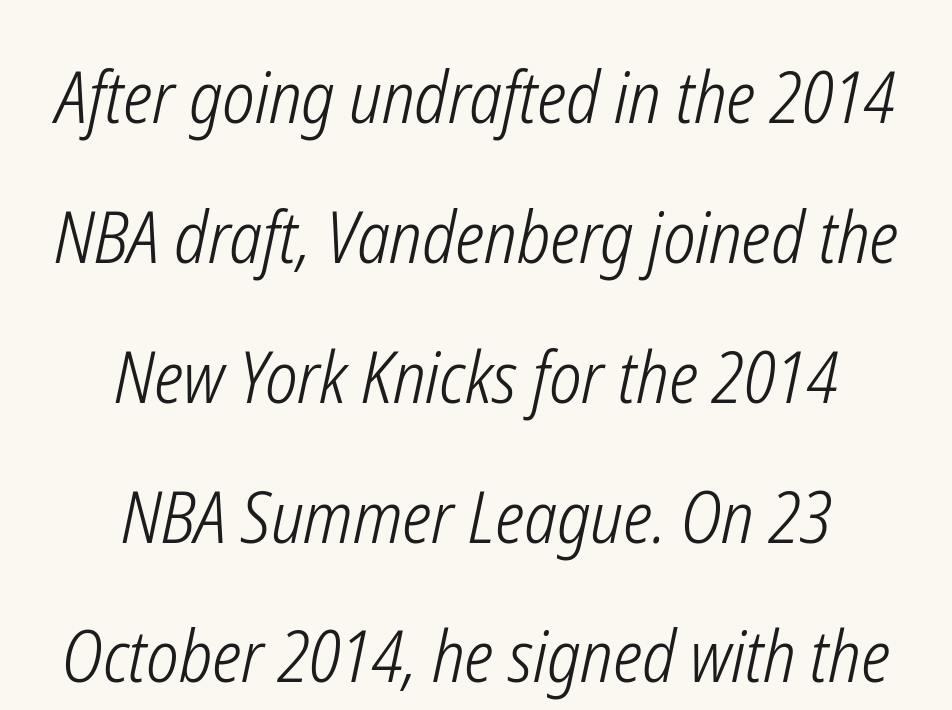
Q: Is the text bold? A: No.
Q: Is the text italic (slanted)? A: Yes, it leans right by about 12 degrees.
Q: Is the text underlined? A: No.
Q: How is the paragraph aligned? A: Centered.
Q: Is the spacing between letters normal or unusually wide? A: Normal.
Q: Is the spacing between lines tight, normal or loose? A: Loose.
Q: Width (condensed, normal, or wide)? A: Condensed.
Q: Stroke contrast? A: Low.
Q: x-height? A: Medium.
Q: Monospaced? A: No.
